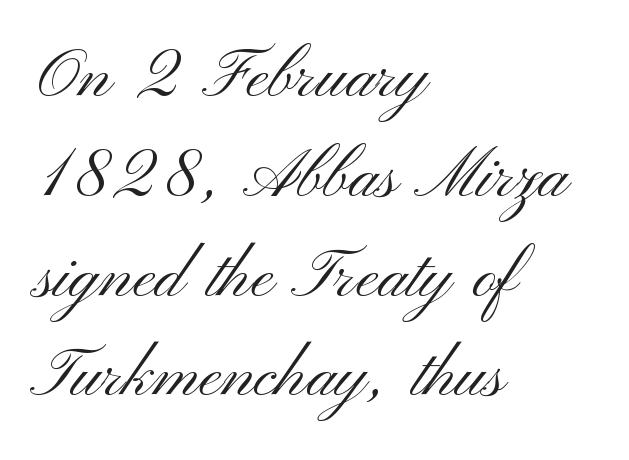
Q: Is the text bold? A: No.
Q: Is the text italic (slanted)? A: Yes.
Q: Is the typeface a serif or a sans-serif typeface? A: Sans-serif.
Q: Is the text underlined? A: No.
Q: How is the paragraph aligned? A: Left-aligned.
Q: Is the spacing between letters normal or unusually wide? A: Normal.
Q: Is the spacing between lines tight, normal or loose? A: Normal.
Q: Width (condensed, normal, or wide)? A: Wide.
Q: Stroke contrast? A: Medium.
Q: x-height? A: Small.
Q: Monospaced? A: No.
